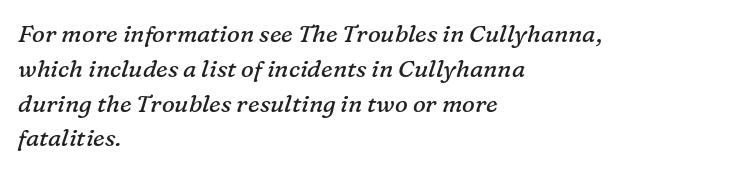
Q: Is the text bold? A: No.
Q: Is the text italic (slanted)? A: Yes, it leans right by about 16 degrees.
Q: Is the text underlined? A: No.
Q: How is the paragraph aligned? A: Left-aligned.
Q: Is the spacing between letters normal or unusually wide? A: Normal.
Q: Is the spacing between lines tight, normal or loose? A: Normal.
